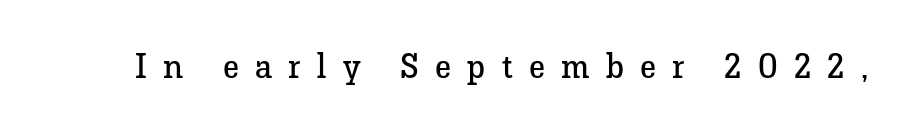
Each letter keeps its own natural width here, so spacing adapts to shape. A roman cut, with each character standing at attention. Old-style or modern, the face here clearly has serifs. Descenders are the only things crossing below the line. Inter-character spacing is expanded well beyond the font's built-in metrics. Weight class: somewhere from thin through regular.
